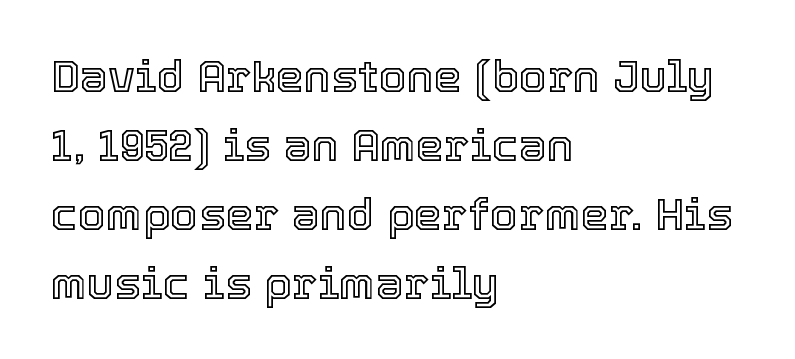
Q: Is the text italic (slanted)? A: No, it is upright.
Q: Is the text underlined? A: No.
Q: How is the paragraph aligned? A: Left-aligned.
Q: Is the spacing between letters normal or unusually wide? A: Normal.
Q: Is the spacing between lines tight, normal or loose? A: Normal.
Q: Width (condensed, normal, or wide)? A: Normal.
Q: x-height? A: Medium.
Q: Monospaced? A: No.
